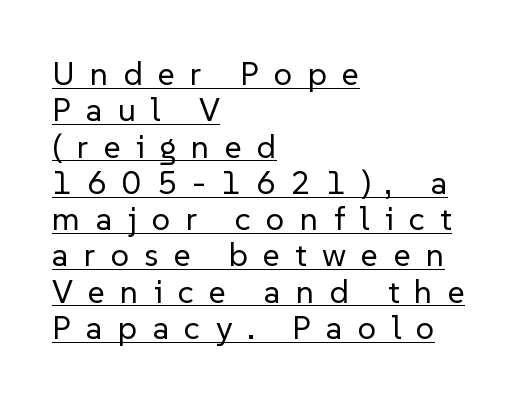
{"serif": "no", "italic": "no", "bold": "no", "weight": "regular", "width": "normal", "stroke_contrast": "low", "x_height": "medium", "monospaced": "no", "underline": "yes", "align": "left", "line_spacing": "tight", "line_spacing_ratio": 1.1, "letter_spacing": "wide", "letter_spacing_em": 0.46, "glyph_px": 33}
